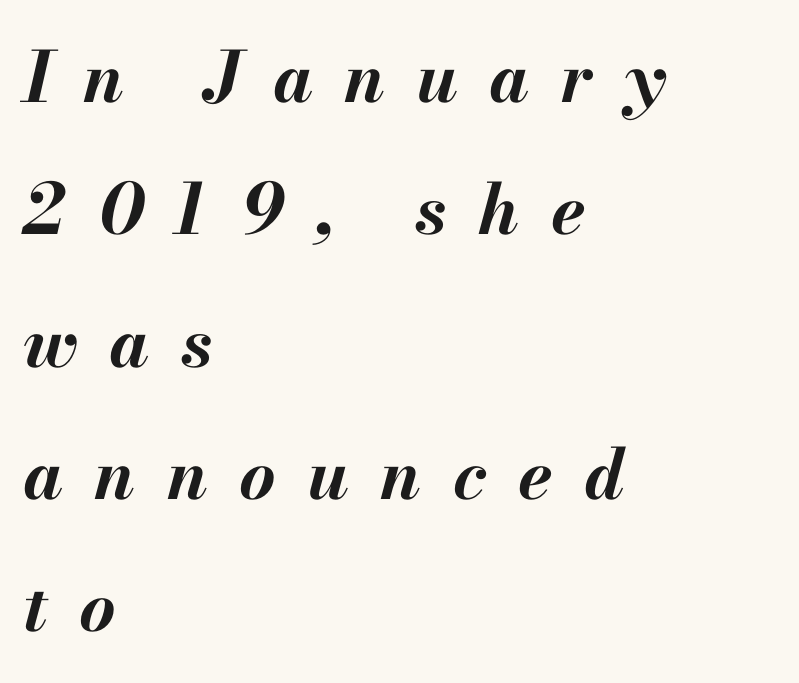
Q: Is the text bold? A: Yes.
Q: Is the text italic (slanted)? A: Yes, it leans right by about 13 degrees.
Q: Is the text underlined? A: No.
Q: How is the paragraph aligned? A: Left-aligned.
Q: Is the spacing between letters normal or unusually wide? A: Unusually wide.
Q: Width (condensed, normal, or wide)? A: Normal.
Q: Stroke contrast? A: Medium.
Q: x-height? A: Small.
Q: Monospaced? A: No.
